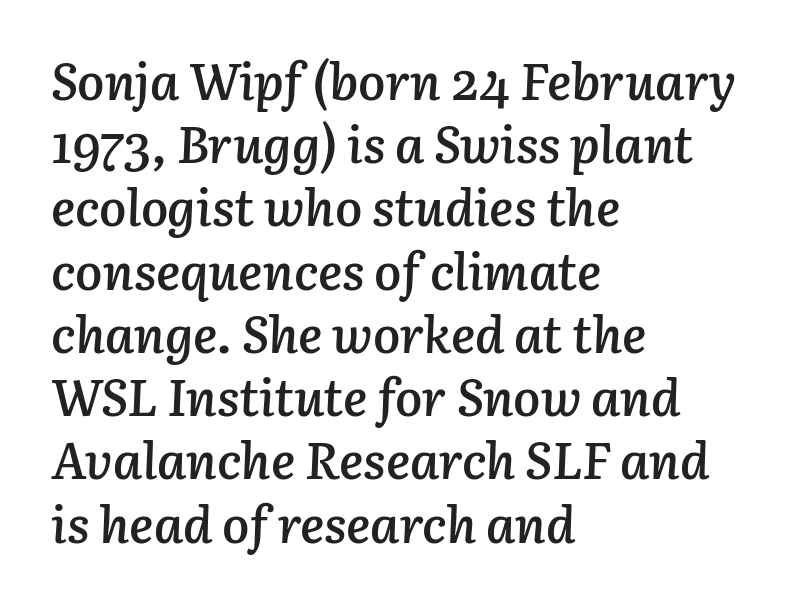
Honestly, there is no underline to notice here at all. Observe the ordinary spacing: letters are neighbours, not strangers. A semibold gives these letters moderate extra thickness, short of bold. Observe the lean: these are italic letterforms. These lines stack with their left ends in a neat column. These lines are rendered in a variable-pitch font.
